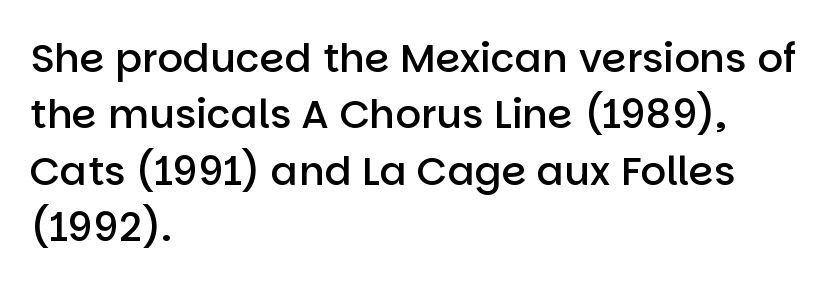
{"serif": "no", "italic": "no", "bold": "semi", "weight": "semibold", "width": "normal", "stroke_contrast": "low", "x_height": "large", "monospaced": "no", "underline": "no", "align": "left", "line_spacing": "normal", "line_spacing_ratio": 1.41, "letter_spacing": "normal", "letter_spacing_em": 0.0, "glyph_px": 40}
